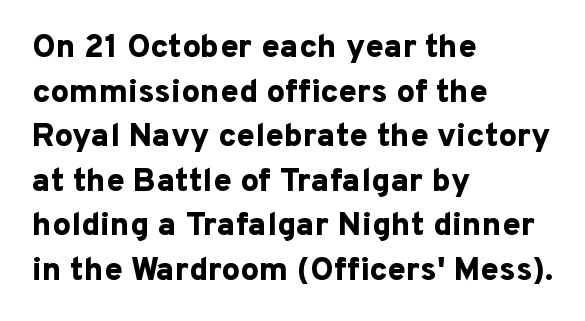
{"serif": "no", "italic": "no", "bold": "yes", "weight": "bold", "width": "normal", "stroke_contrast": "low", "x_height": "medium", "monospaced": "no", "underline": "no", "align": "left", "line_spacing": "normal", "line_spacing_ratio": 1.35, "letter_spacing": "normal", "letter_spacing_em": 0.0, "glyph_px": 33}
